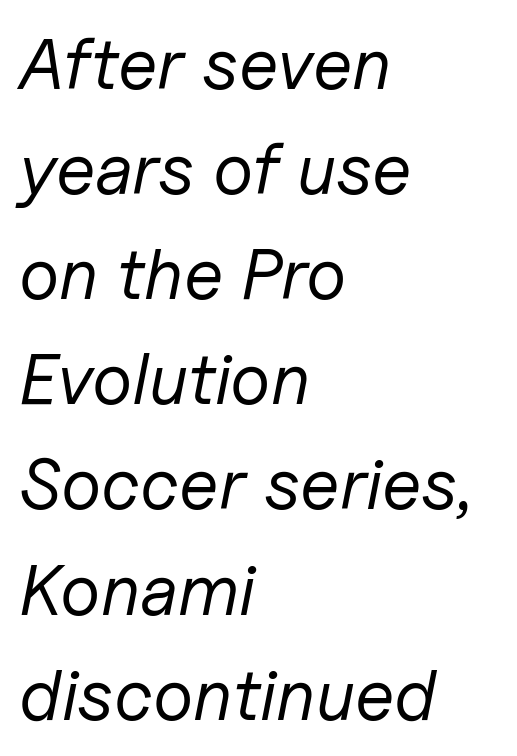
{"italic": "yes", "lean": "right", "slant_degrees": 11, "bold": "no", "weight": "regular", "width": "normal", "stroke_contrast": "low", "x_height": "medium", "monospaced": "no", "underline": "no", "align": "left", "line_spacing": "normal", "line_spacing_ratio": 1.46, "letter_spacing": "normal", "letter_spacing_em": 0.0, "glyph_px": 72}
